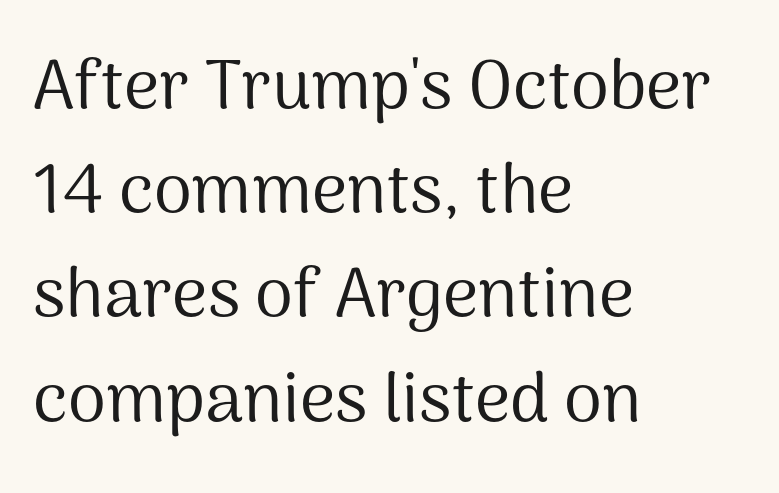
{"serif": "no", "italic": "no", "bold": "no", "weight": "regular", "width": "normal", "stroke_contrast": "medium", "x_height": "medium", "monospaced": "no", "underline": "no", "align": "left", "line_spacing": "normal", "line_spacing_ratio": 1.51, "letter_spacing": "normal", "letter_spacing_em": 0.0, "glyph_px": 69}
